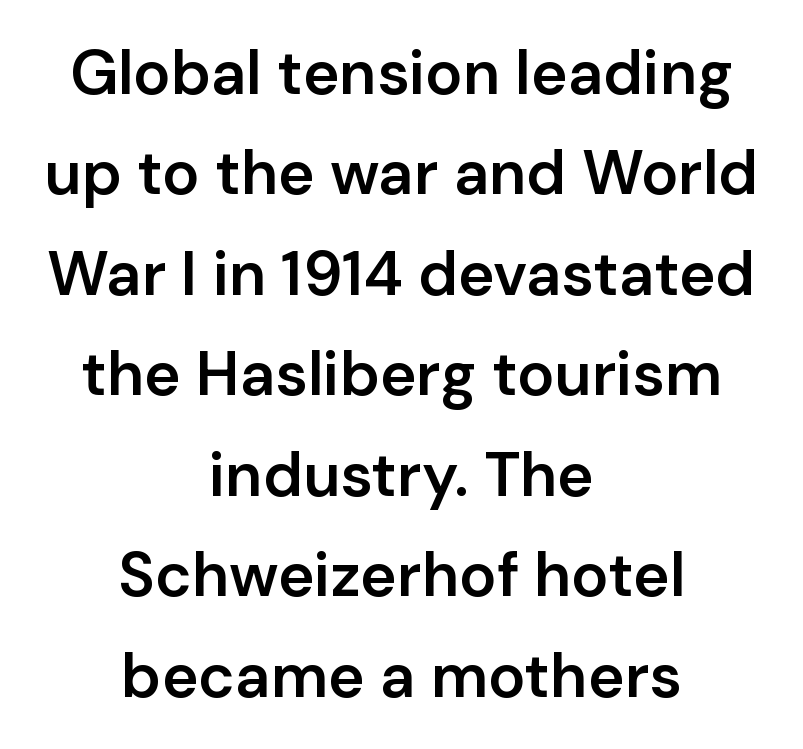
Q: Is the text bold? A: Semi-bold.
Q: Is the text italic (slanted)? A: No, it is upright.
Q: Is the typeface a serif or a sans-serif typeface? A: Sans-serif.
Q: Is the text underlined? A: No.
Q: How is the paragraph aligned? A: Centered.
Q: Is the spacing between letters normal or unusually wide? A: Normal.
Q: Is the spacing between lines tight, normal or loose? A: Normal.
Q: Width (condensed, normal, or wide)? A: Normal.
Q: Stroke contrast? A: Low.
Q: x-height? A: Medium.
Q: Monospaced? A: No.
